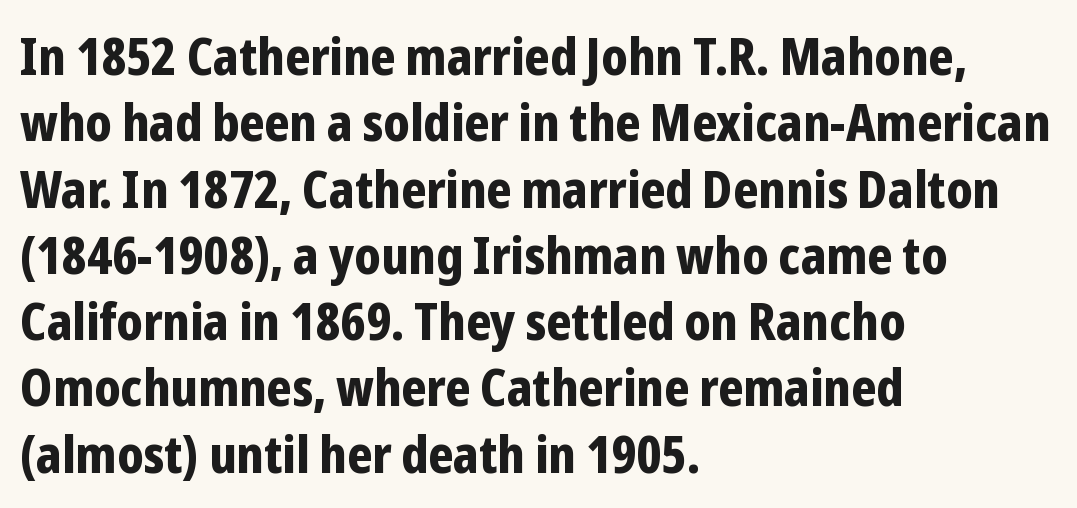
{"serif": "no", "italic": "no", "bold": "yes", "weight": "bold", "width": "condensed", "stroke_contrast": "low", "x_height": "medium", "monospaced": "no", "underline": "no", "align": "left", "line_spacing": "normal", "line_spacing_ratio": 1.3, "letter_spacing": "normal", "letter_spacing_em": 0.0, "glyph_px": 51}
